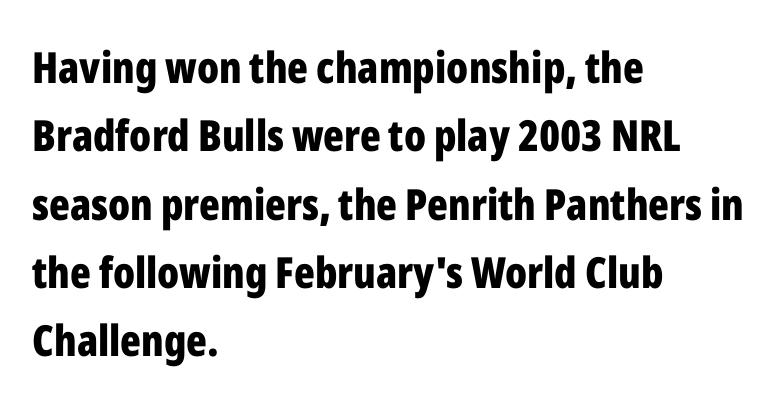
The image shows 43 px bold, condensed sans-serif type, upright; set left-aligned, normal line spacing (1.59x), normal letter spacing, not underlined; low stroke contrast and a medium x-height.
